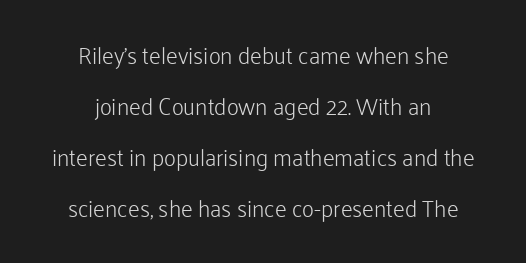
Honestly, there is no underline to notice here at all. No heavy texture on the line: the type isn't bold. Nope, not italic — everything's standing straight. Compared with typical body copy, the letter spacing here is the same. The line-height multiplier appears high, well above default. The lines in this sample share a center point and differ in where they start and stop.
